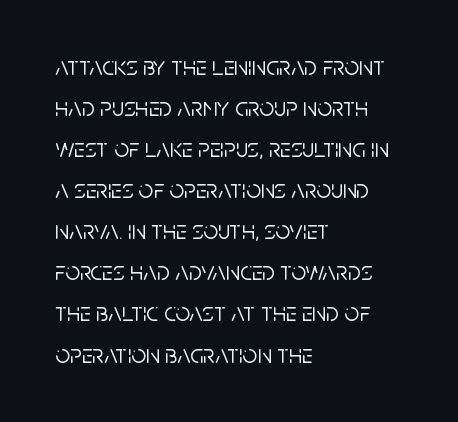
The image shows 26 px text type, upright; set left-aligned, normal line spacing (1.58x), normal letter spacing, not underlined.
